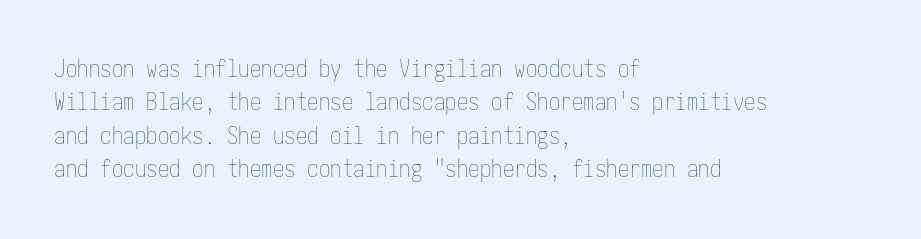
The image shows 23 px text type, upright; set left-aligned, normal line spacing (1.45x), normal letter spacing, not underlined.
